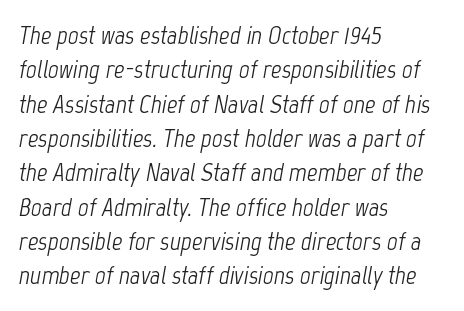
Q: Is the text bold? A: No.
Q: Is the text italic (slanted)? A: Yes, it leans right by about 12 degrees.
Q: Is the text underlined? A: No.
Q: How is the paragraph aligned? A: Left-aligned.
Q: Is the spacing between letters normal or unusually wide? A: Normal.
Q: Is the spacing between lines tight, normal or loose? A: Normal.
